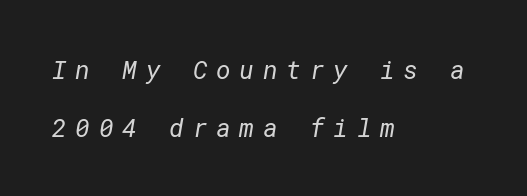
Q: Is the text bold? A: No.
Q: Is the text underlined? A: No.
Q: How is the paragraph aligned? A: Left-aligned.
Q: Is the spacing between letters normal or unusually wide? A: Unusually wide.
Q: Is the spacing between lines tight, normal or loose? A: Loose.
